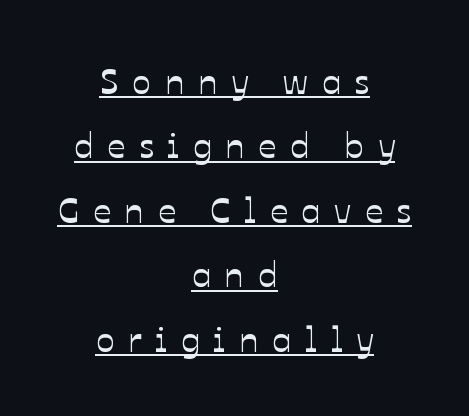
Posture: upright roman. Does a line run under the words? Yes, clearly. Words appear elongated and porous because spacing is wide. A typesetter would call this proportional, since set widths differ per character. The whitespace from short lines is split evenly between both sides.
